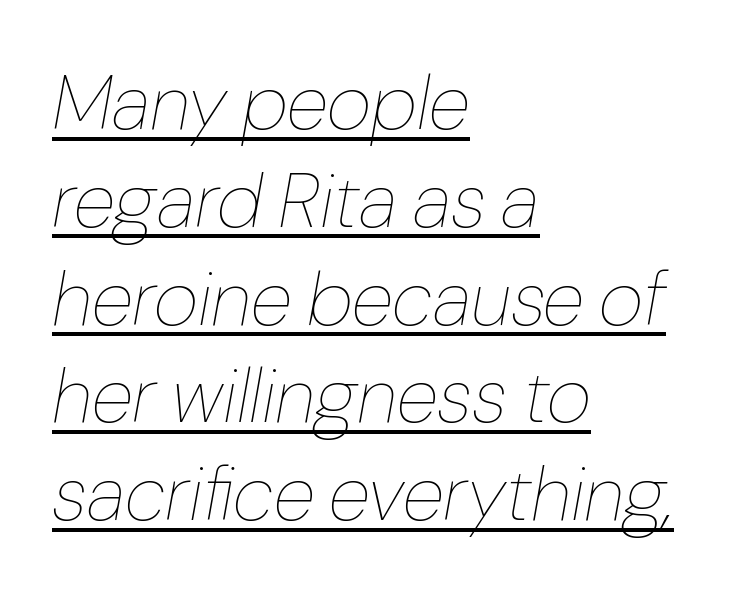
{"italic": "yes", "lean": "right", "slant_degrees": 10, "bold": "no", "weight": "thin", "width": "normal", "stroke_contrast": "low", "x_height": "medium", "monospaced": "no", "underline": "yes", "align": "left", "line_spacing": "normal", "line_spacing_ratio": 1.27, "letter_spacing": "normal", "letter_spacing_em": 0.0, "glyph_px": 77}
